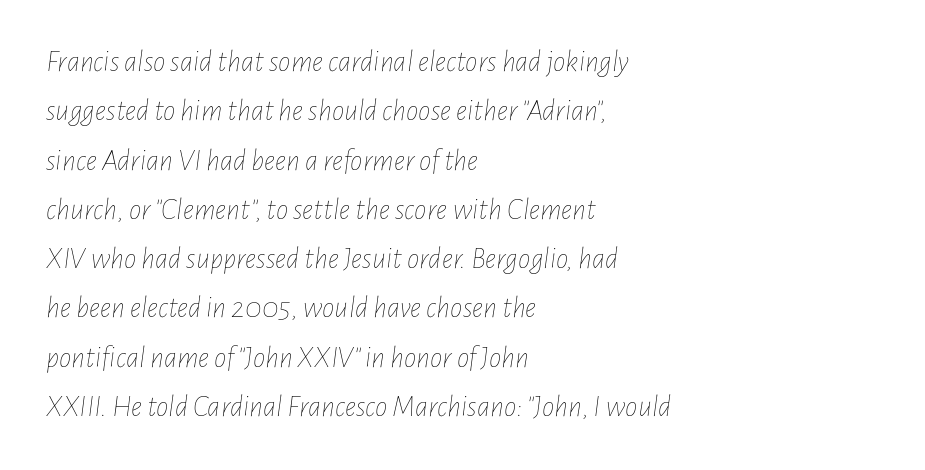
The image shows 31 px thin, condensed type, italic (leaning right); set left-aligned, normal line spacing (1.59x), normal letter spacing, not underlined; low stroke contrast and a medium x-height.
